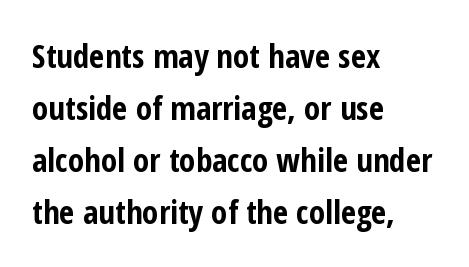
Bare-footed words on every line. Letterform terminals end flat and unadorned throughout the passage. The vertical gap from one line to the next is medium. The paragraph has a hard left edge and a soft right edge.
